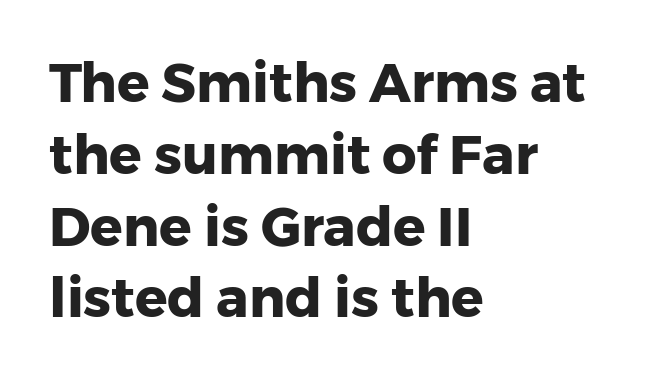
The image shows 54 px heavy sans-serif type, upright; set left-aligned, normal line spacing (1.33x), normal letter spacing, not underlined; low stroke contrast and a medium x-height.
